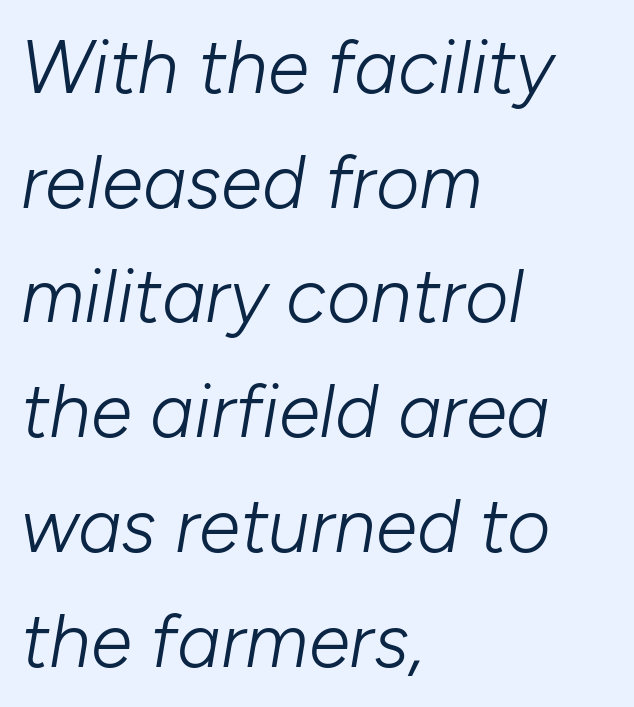
Q: Is the text bold? A: No.
Q: Is the text italic (slanted)? A: Yes, it leans right by about 10 degrees.
Q: Is the text underlined? A: No.
Q: How is the paragraph aligned? A: Left-aligned.
Q: Is the spacing between letters normal or unusually wide? A: Normal.
Q: Is the spacing between lines tight, normal or loose? A: Normal.
Q: Width (condensed, normal, or wide)? A: Normal.
Q: Stroke contrast? A: Low.
Q: x-height? A: Medium.
Q: Monospaced? A: No.
